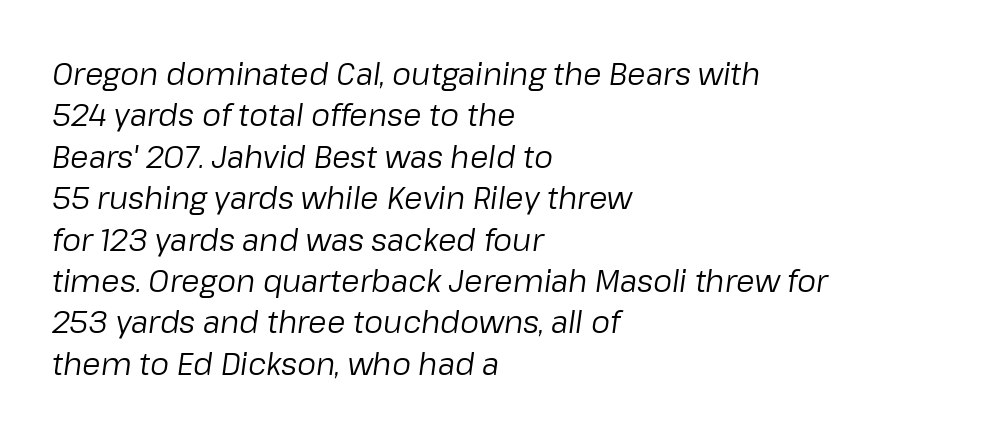
The image shows 30 px regular-weight type, italic (leaning right); set left-aligned, normal line spacing (1.38x), normal letter spacing, not underlined; low stroke contrast and a medium x-height.
